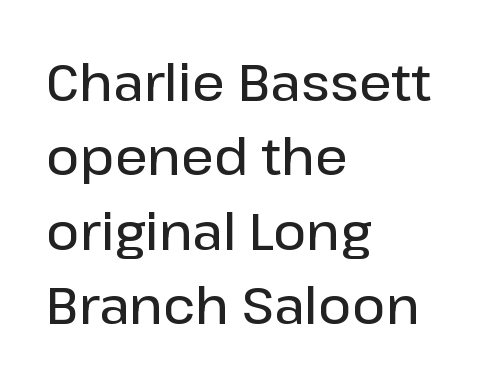
The image shows 51 px semibold sans-serif type, upright; set left-aligned, normal line spacing (1.46x), normal letter spacing, not underlined; low stroke contrast and a medium x-height.
